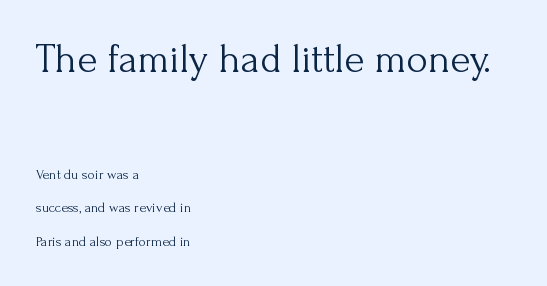
{"serif": "yes", "italic": "no", "bold": "no", "weight": "light", "width": "normal", "stroke_contrast": "medium", "x_height": "small", "monospaced": "no", "underline": "no", "align": "left", "line_spacing": "loose", "line_spacing_ratio": 2.39, "letter_spacing": "normal", "letter_spacing_em": 0.0, "larger_block": "first", "size_ratio": 2.93, "glyph_px": 41}
